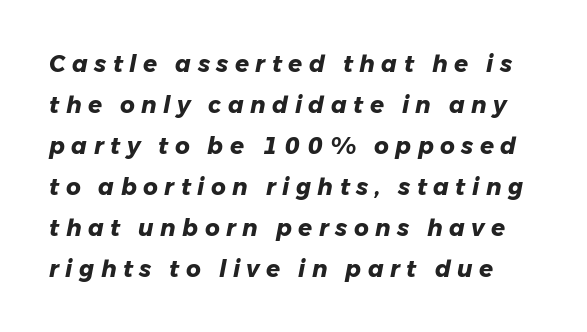
Q: Is the text bold? A: Yes.
Q: Is the text italic (slanted)? A: Yes, it leans right by about 11 degrees.
Q: Is the text underlined? A: No.
Q: Is the spacing between letters normal or unusually wide? A: Unusually wide.
